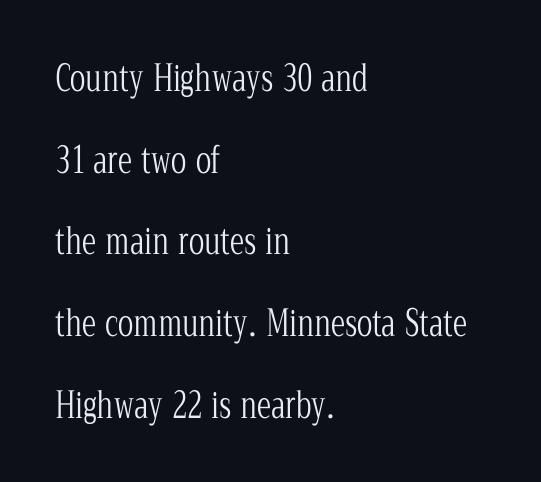
Q: Is the text bold? A: No.
Q: Is the text italic (slanted)? A: No, it is upright.
Q: Is the typeface a serif or a sans-serif typeface? A: Serif.
Q: Is the text underlined? A: No.
Q: How is the paragraph aligned? A: Left-aligned.
Q: Is the spacing between letters normal or unusually wide? A: Normal.
Q: Is the spacing between lines tight, normal or loose? A: Loose.
Q: Width (condensed, normal, or wide)? A: Condensed.
Q: Stroke contrast? A: Low.
Q: x-height? A: Medium.
Q: Monospaced? A: No.
